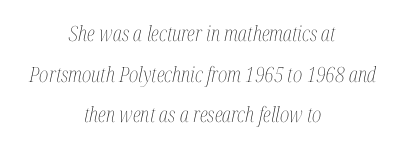
What stands out about the letter spacing? Nothing — it is the standard amount. Stems and bowls with no extra thickness — not bold. The whole block is typeset with a tilt. Horizontal bands of white between lines are thick stripes. The text block is weighted toward neither margin, spreading evenly from the middle. Each row of text sits above clean, open space.
